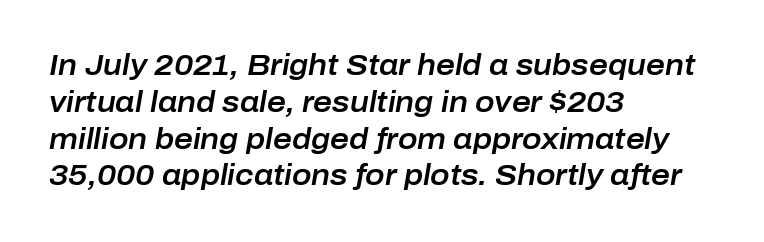
{"italic": "yes", "lean": "right", "slant_degrees": 10, "width": "normal", "stroke_contrast": "low", "x_height": "medium", "monospaced": "no", "underline": "no", "align": "left", "line_spacing": "normal", "line_spacing_ratio": 1.27, "letter_spacing": "normal", "letter_spacing_em": 0.0, "glyph_px": 29}
